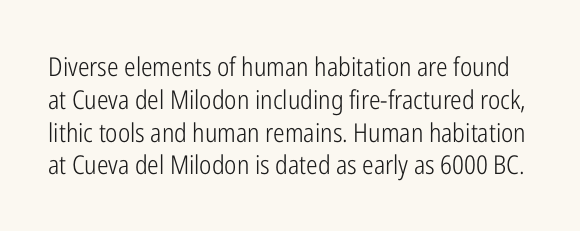
The image shows 26 px text type, upright; set normal line spacing (1.26x), normal letter spacing, not underlined.
